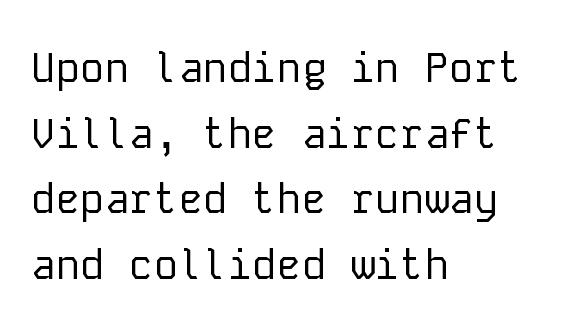
Does the type have serifs? No, each stem ends abruptly. Each row of text sits above clean, open space. The letters sit at their default tracking, neither squeezed nor spread. These glyphs show unthickened strokes, regular width or finer. The typesetter chose a ragged-right arrangement here. You could count columns in this text — the font is strictly monospaced.
